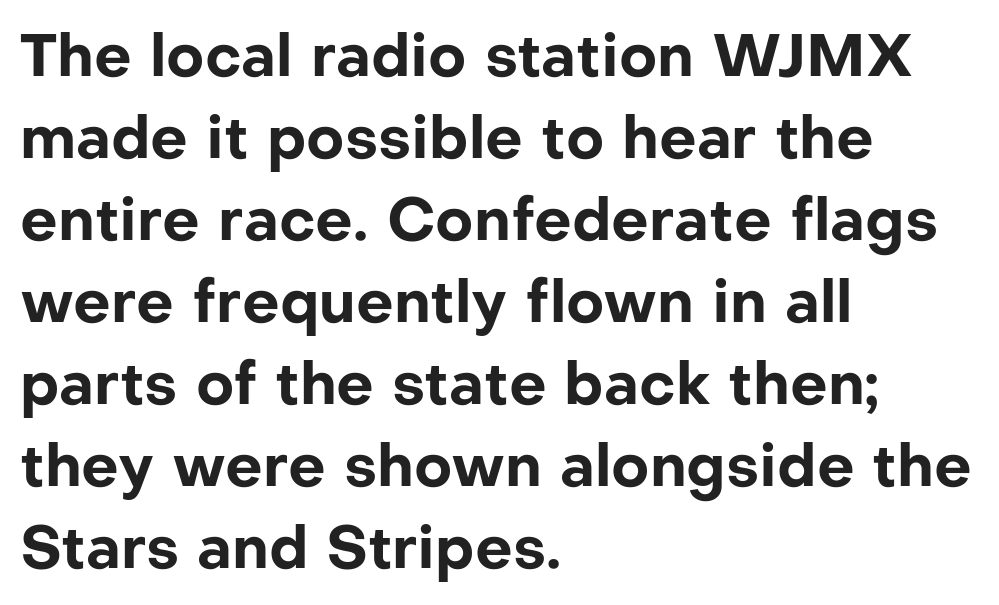
{"serif": "no", "italic": "no", "bold": "yes", "weight": "bold", "width": "normal", "stroke_contrast": "low", "x_height": "medium", "monospaced": "no", "underline": "no", "align": "left", "line_spacing": "normal", "line_spacing_ratio": 1.39, "letter_spacing": "normal", "letter_spacing_em": 0.0, "glyph_px": 59}
